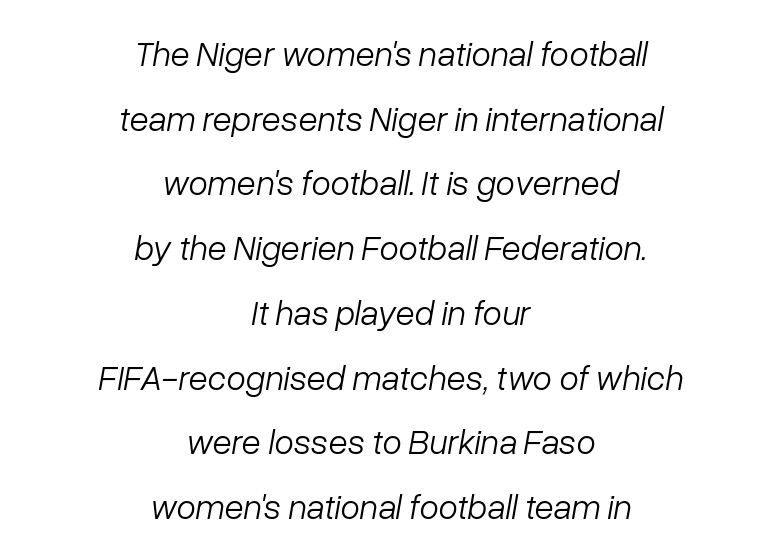
Q: Is the text bold? A: No.
Q: Is the text italic (slanted)? A: Yes, it leans right by about 10 degrees.
Q: Is the text underlined? A: No.
Q: How is the paragraph aligned? A: Centered.
Q: Is the spacing between letters normal or unusually wide? A: Normal.
Q: Width (condensed, normal, or wide)? A: Normal.
Q: Stroke contrast? A: Low.
Q: x-height? A: Medium.
Q: Monospaced? A: No.
